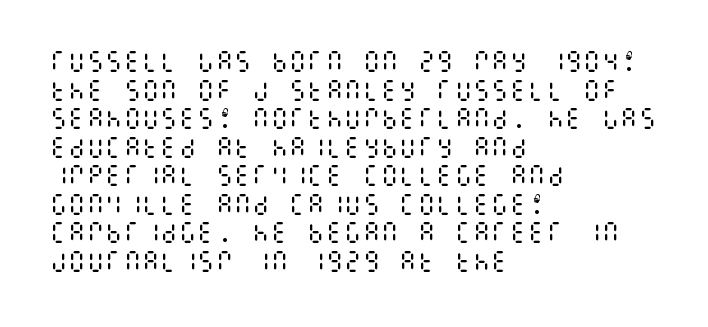
The image shows 23 px text type, upright; set left-aligned, line spacing 1.24x, normal letter spacing, not underlined.
